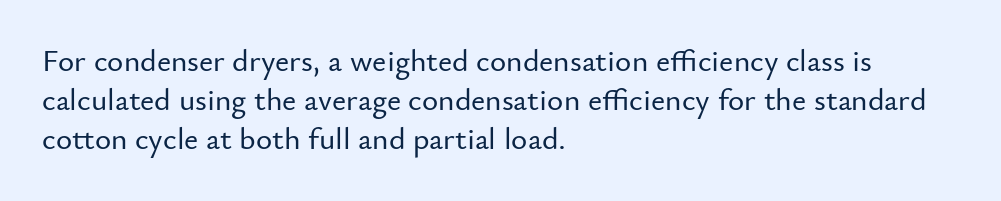
Italic: no, the glyphs are upright roman. The letterforms sit shoulder to shoulder at normal distance. Varying glyph widths throughout — classic text-font behaviour. Plain, unruled lines of type. The font family rendered here belongs to the sans-serif group. Line beginnings align vertically; line endings do not.
